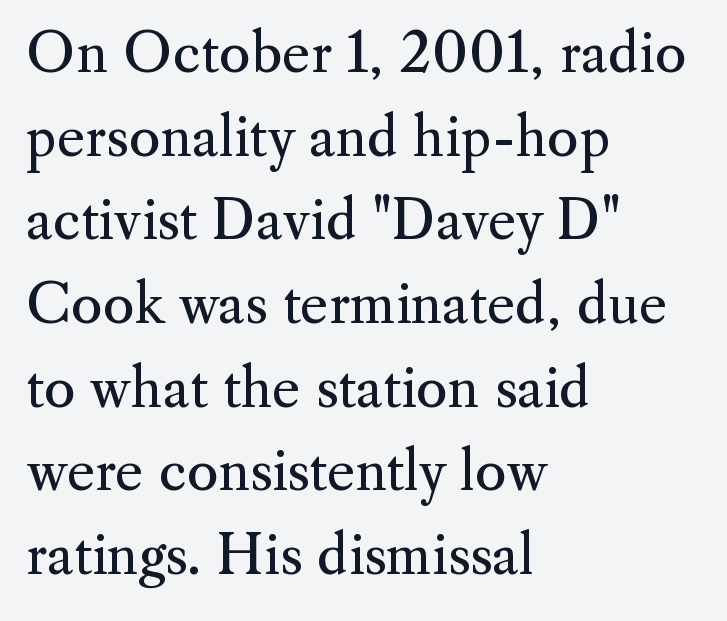
Q: Is the text bold? A: No.
Q: Is the text italic (slanted)? A: No, it is upright.
Q: Is the typeface a serif or a sans-serif typeface? A: Serif.
Q: Is the text underlined? A: No.
Q: How is the paragraph aligned? A: Left-aligned.
Q: Is the spacing between letters normal or unusually wide? A: Normal.
Q: Is the spacing between lines tight, normal or loose? A: Normal.
Q: Width (condensed, normal, or wide)? A: Normal.
Q: Stroke contrast? A: Medium.
Q: x-height? A: Small.
Q: Monospaced? A: No.
